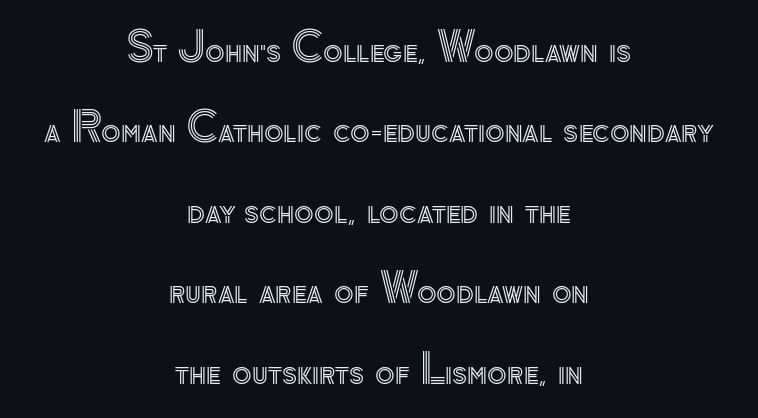
The passage shown is not underscored anywhere. Line starts and ends both wander, symmetrically. In terms of leading, this rendering errs on the spacious side. The lettering stays uniformly vertical, giving the passage a roman look.
